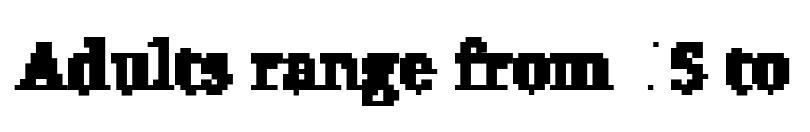
The image shows 69 px serif type; set normal letter spacing, not underlined; low stroke contrast and a medium x-height.
